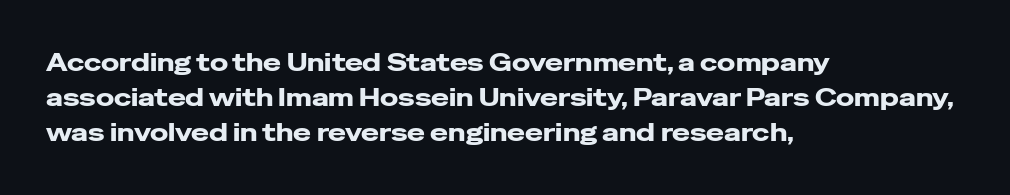
Nope, not italic — everything's standing straight. The passage shown has conventional tracking throughout. Bold? Absolutely — the strokes are thick and heavy. If you drew a ruler down the left edge, every line would touch it. The gap between lines stays unmarked. Horizontal bands of white between lines are of average thickness.
